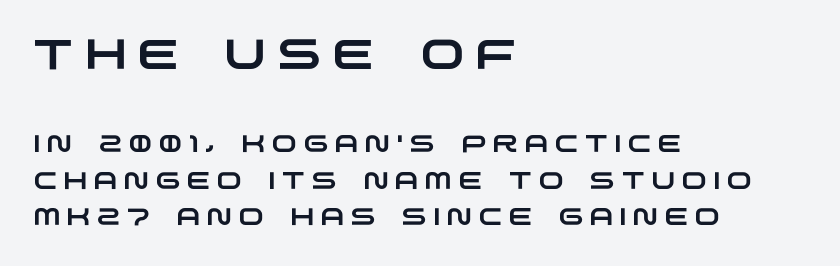
Q: Is the typeface a serif or a sans-serif typeface? A: Sans-serif.
Q: Is the text underlined? A: No.
Q: How is the paragraph aligned? A: Left-aligned.
Q: Is the spacing between letters normal or unusually wide? A: Unusually wide.
Q: Is the spacing between lines tight, normal or loose? A: Normal.
Q: Which block of text is set in a larger size, the first (top) or the second (bottom)? A: The first (top) one.
Q: Width (condensed, normal, or wide)? A: Wide.
Q: Stroke contrast? A: Low.
Q: x-height? A: Large.
Q: Monospaced? A: No.
